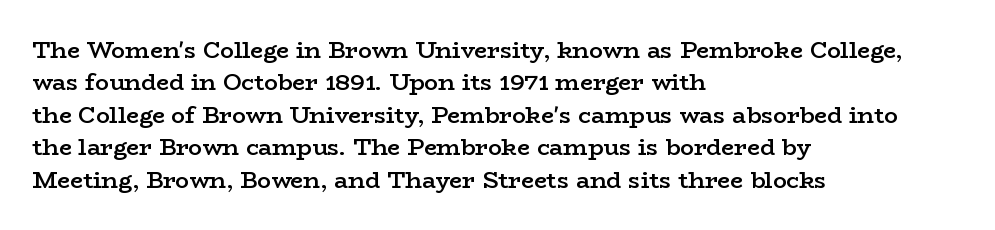
The image shows 23 px text type, upright; set left-aligned, normal line spacing (1.41x), normal letter spacing, not underlined.
